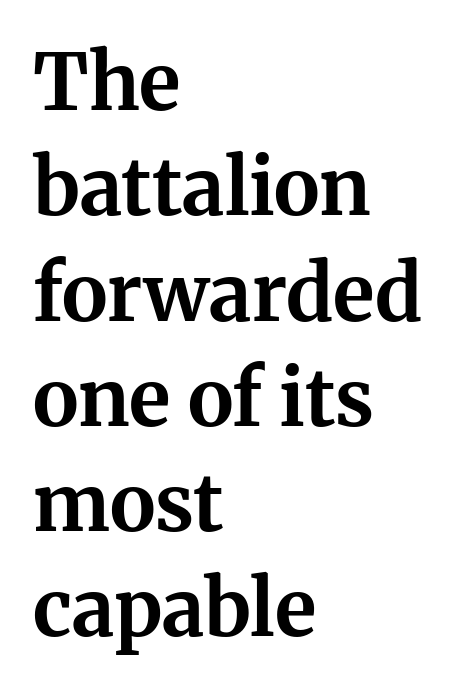
Serifs: yes, visible at the terminals of the letterforms. Think of a printed novel: that variable character pitch is what you see here. The face used here has the dense, thick strokes of a bold. Casual observation: everything's shoved over to the left.
